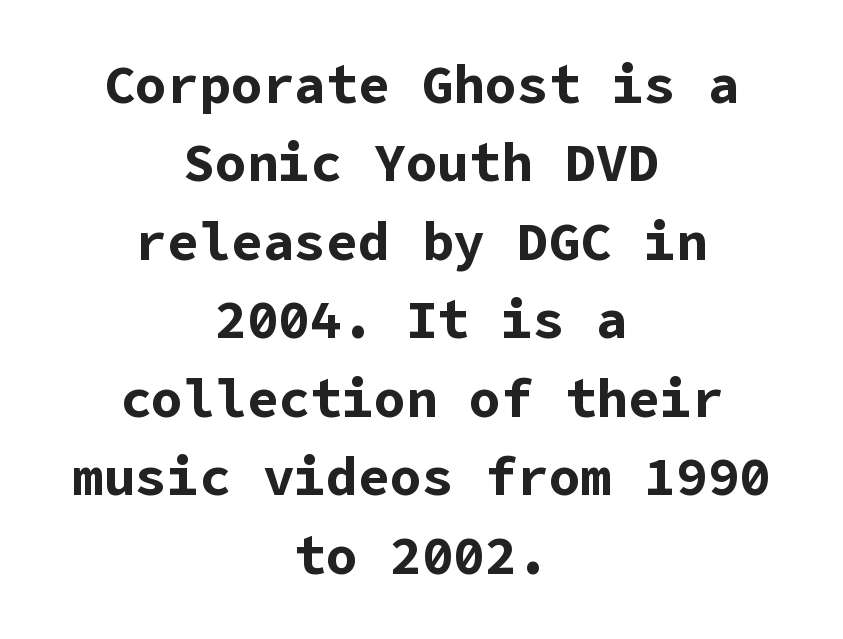
Q: Is the text bold? A: Yes.
Q: Is the text italic (slanted)? A: No, it is upright.
Q: Is the typeface a serif or a sans-serif typeface? A: Sans-serif.
Q: Is the text underlined? A: No.
Q: How is the paragraph aligned? A: Centered.
Q: Is the spacing between letters normal or unusually wide? A: Normal.
Q: Is the spacing between lines tight, normal or loose? A: Normal.
Q: Width (condensed, normal, or wide)? A: Normal.
Q: Stroke contrast? A: Low.
Q: x-height? A: Medium.
